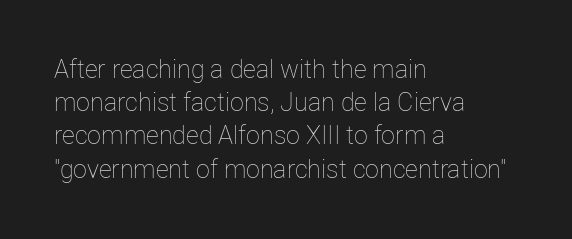
Q: Is the text bold? A: No.
Q: Is the text italic (slanted)? A: No, it is upright.
Q: Is the text underlined? A: No.
Q: How is the paragraph aligned? A: Left-aligned.
Q: Is the spacing between letters normal or unusually wide? A: Normal.
Q: Is the spacing between lines tight, normal or loose? A: Normal.
